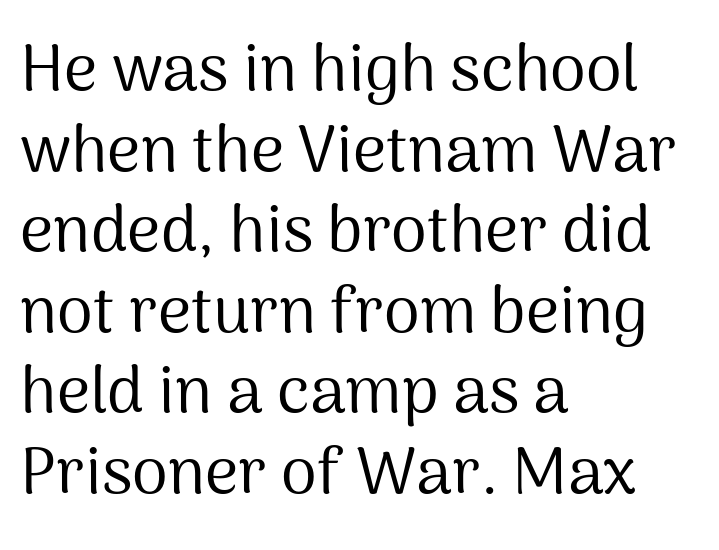
Q: Is the text bold? A: No.
Q: Is the text italic (slanted)? A: No, it is upright.
Q: Is the typeface a serif or a sans-serif typeface? A: Sans-serif.
Q: Is the text underlined? A: No.
Q: How is the paragraph aligned? A: Left-aligned.
Q: Is the spacing between letters normal or unusually wide? A: Normal.
Q: Width (condensed, normal, or wide)? A: Normal.
Q: Stroke contrast? A: Medium.
Q: x-height? A: Medium.
Q: Monospaced? A: No.
